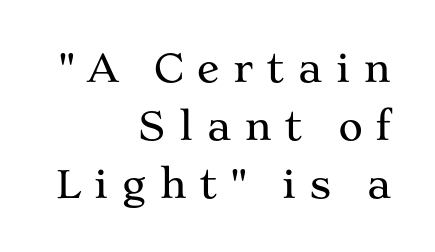
Type without underlining. Normally led — the rows are evenly, conventionally spaced. These lines are rendered in a variable-pitch font. In terms of letterspacing, this is a distinctly airy, spread setting.
